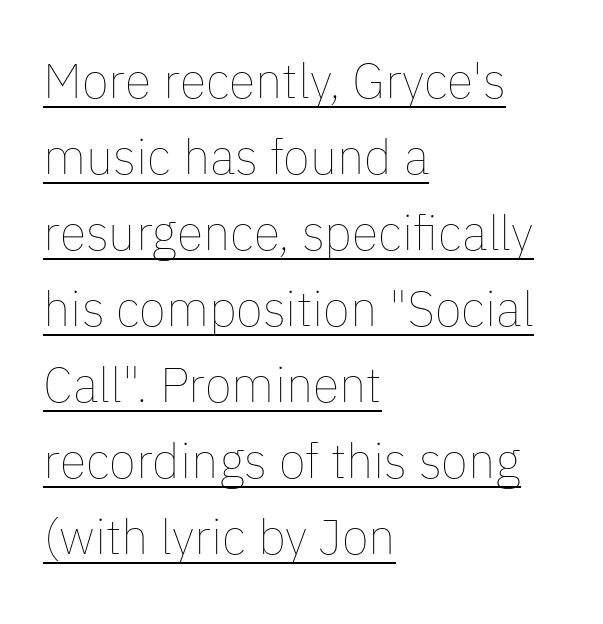
{"italic": "no", "bold": "no", "weight": "thin", "width": "normal", "stroke_contrast": "low", "x_height": "medium", "monospaced": "no", "underline": "yes", "align": "left", "line_spacing": "normal", "line_spacing_ratio": 1.55, "letter_spacing": "normal", "letter_spacing_em": 0.0, "glyph_px": 49}
